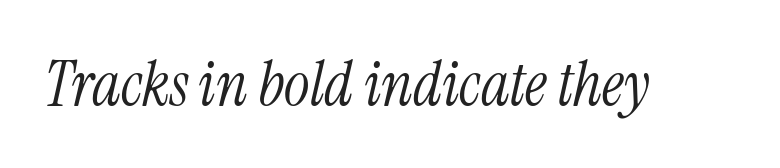
Q: Is the text bold? A: No.
Q: Is the text italic (slanted)? A: Yes, it leans right by about 13 degrees.
Q: Is the typeface a serif or a sans-serif typeface? A: Serif.
Q: Is the text underlined? A: No.
Q: Is the spacing between letters normal or unusually wide? A: Normal.
Q: Width (condensed, normal, or wide)? A: Condensed.
Q: Stroke contrast? A: Medium.
Q: x-height? A: Medium.
Q: Monospaced? A: No.
